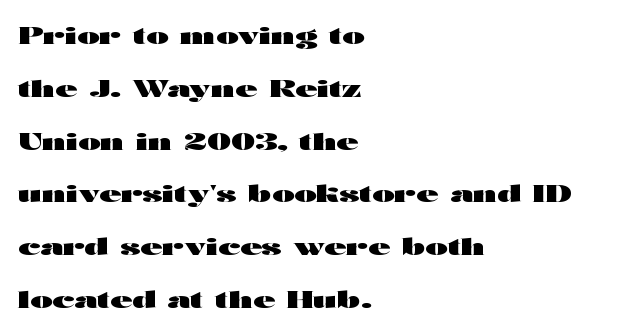
{"italic": "no", "bold": "yes", "underline": "no", "align": "left", "line_spacing": "loose", "line_spacing_ratio": 2.2, "letter_spacing": "normal", "letter_spacing_em": 0.0, "glyph_px": 24}
